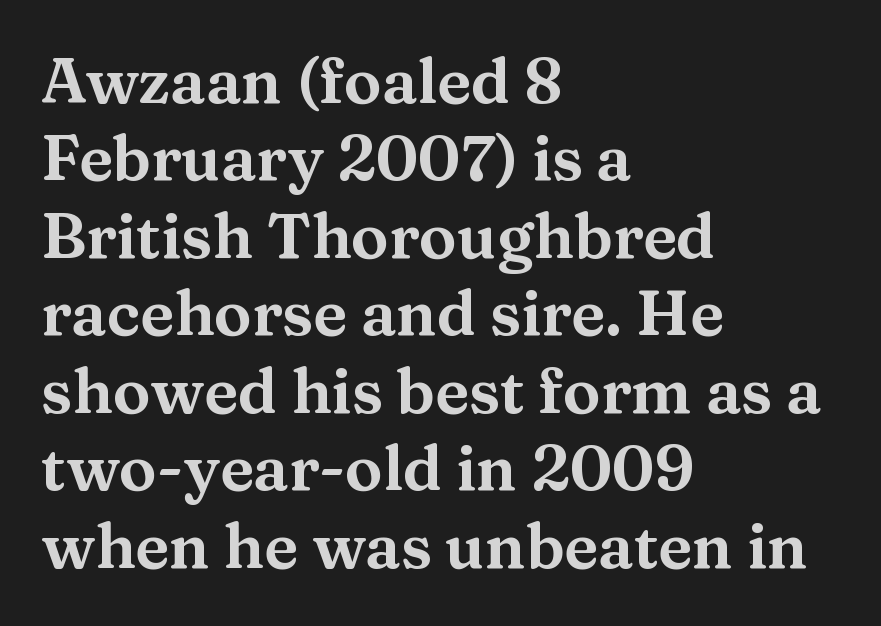
The image shows 63 px wide serif type, upright; set left-aligned, line spacing 1.23x, normal letter spacing, not underlined; medium stroke contrast and a medium x-height.
